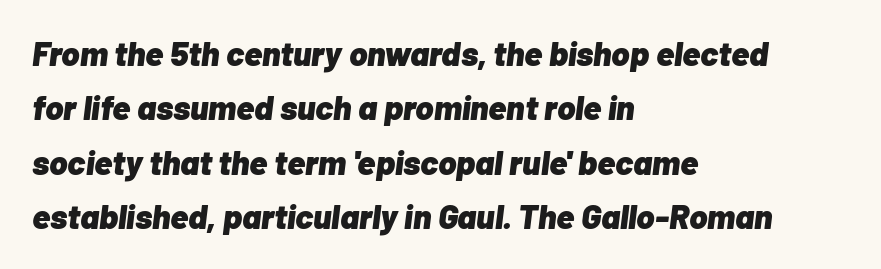
{"italic": "yes", "lean": "right", "slant_degrees": 7, "bold": "yes", "weight": "heavy", "width": "normal", "stroke_contrast": "low", "x_height": "medium", "monospaced": "no", "underline": "no", "align": "left", "line_spacing": "normal", "line_spacing_ratio": 1.6, "letter_spacing": "normal", "letter_spacing_em": 0.0, "glyph_px": 34}
